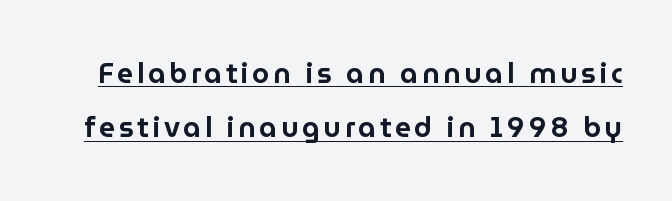
Does a line run under the words? Yes, clearly. Leading is clearly above the norm, producing a sparse column. Spacing verdict: proportional, widths tailored to each character. Classification — sans serif.
